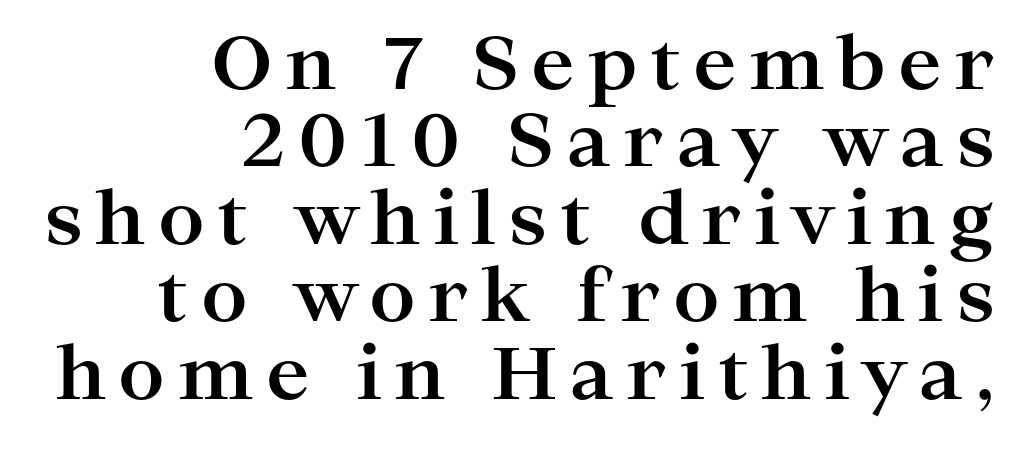
Short and long lines alike share a common ending point at right. A typesetter would call this proportional, since set widths differ per character. Plenty of ink on the page — the face is bold. This block would grow much taller if given ordinary leading; it's compressed now. Classification — serif.
